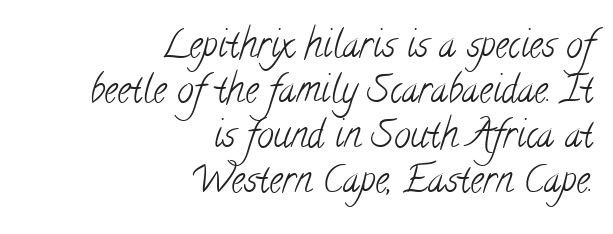
The image shows 37 px light, condensed type; set right-aligned, line spacing 1.22x, normal letter spacing, not underlined; low stroke contrast and a small x-height.
